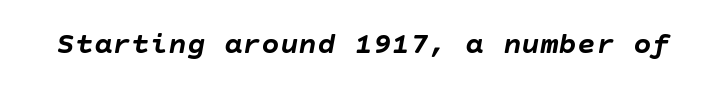
The image shows 31 px semibold type, italic (leaning right); set normal letter spacing, not underlined; low stroke contrast and a large x-height.
